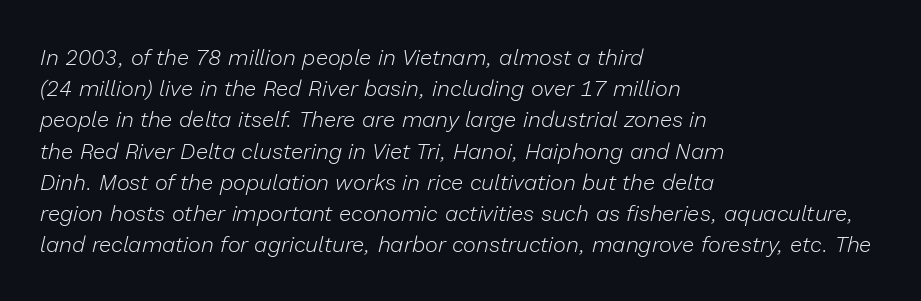
The block of text has a typical density, with ordinary space between rows. Does the lettering tilt? It does — this is italic. The compositor pushed each line to the left boundary. The zone under the glyphs is completely vacant. The passage shown is not bold in any degree.
